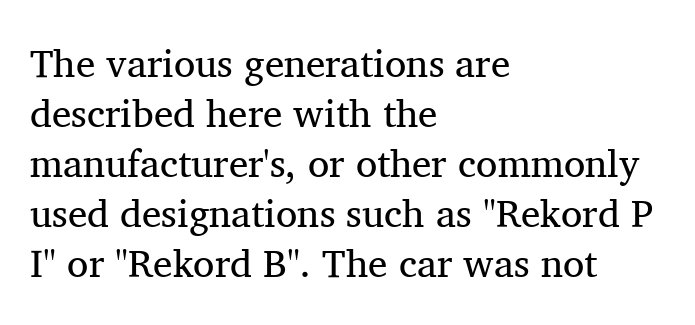
The image shows 39 px regular-weight serif type, upright; set left-aligned, normal line spacing (1.28x), normal letter spacing, not underlined; medium stroke contrast and a medium x-height.
